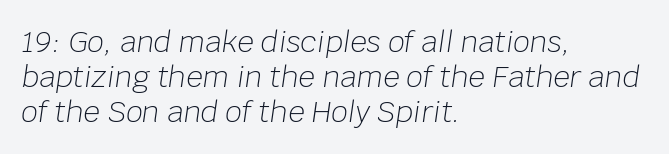
{"italic": "yes", "lean": "right", "slant_degrees": 8, "bold": "no", "weight": "light", "width": "normal", "stroke_contrast": "low", "x_height": "large", "monospaced": "no", "underline": "no", "align": "left", "line_spacing_ratio": 1.21, "letter_spacing": "normal", "letter_spacing_em": 0.0, "glyph_px": 29}
